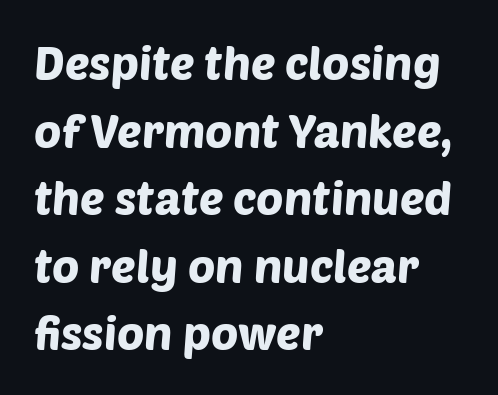
Q: Is the typeface a serif or a sans-serif typeface? A: Sans-serif.
Q: Is the text underlined? A: No.
Q: How is the paragraph aligned? A: Left-aligned.
Q: Is the spacing between letters normal or unusually wide? A: Normal.
Q: Is the spacing between lines tight, normal or loose? A: Normal.
Q: Width (condensed, normal, or wide)? A: Normal.
Q: Stroke contrast? A: Low.
Q: x-height? A: Large.
Q: Monospaced? A: No.
